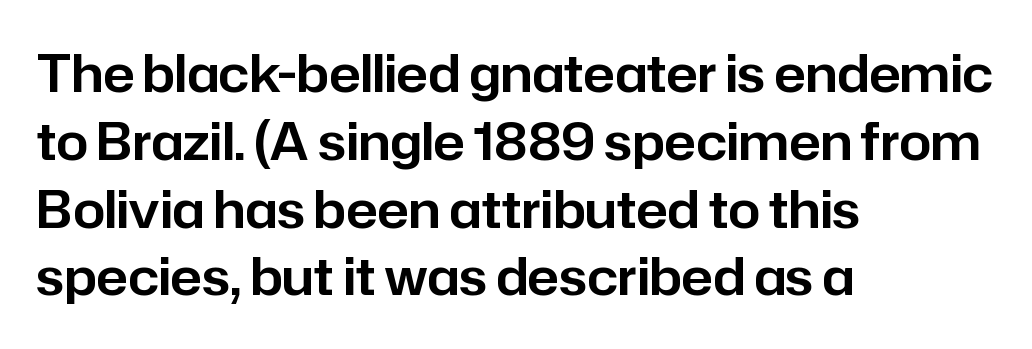
Q: Is the text italic (slanted)? A: No, it is upright.
Q: Is the typeface a serif or a sans-serif typeface? A: Sans-serif.
Q: Is the text underlined? A: No.
Q: How is the paragraph aligned? A: Left-aligned.
Q: Is the spacing between letters normal or unusually wide? A: Normal.
Q: Is the spacing between lines tight, normal or loose? A: Normal.
Q: Width (condensed, normal, or wide)? A: Normal.
Q: Stroke contrast? A: Low.
Q: x-height? A: Medium.
Q: Monospaced? A: No.
